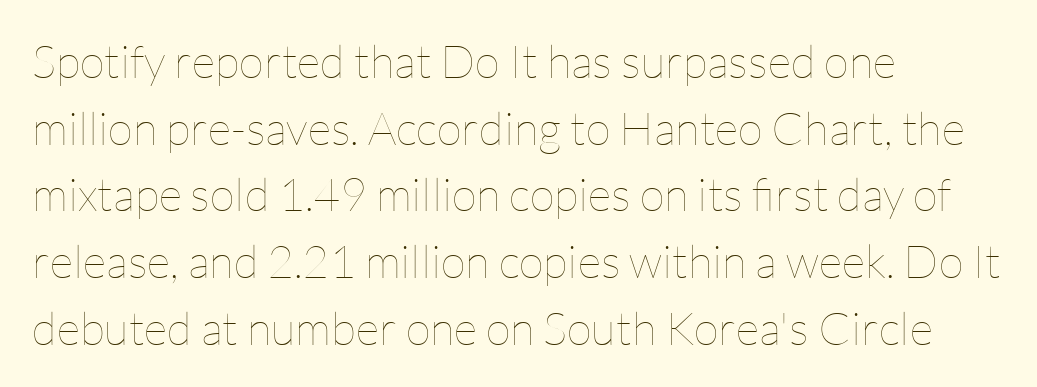
Q: Is the text bold? A: No.
Q: Is the text italic (slanted)? A: No, it is upright.
Q: Is the text underlined? A: No.
Q: How is the paragraph aligned? A: Left-aligned.
Q: Is the spacing between letters normal or unusually wide? A: Normal.
Q: Is the spacing between lines tight, normal or loose? A: Normal.
Q: Width (condensed, normal, or wide)? A: Normal.
Q: Stroke contrast? A: Low.
Q: x-height? A: Medium.
Q: Monospaced? A: No.
